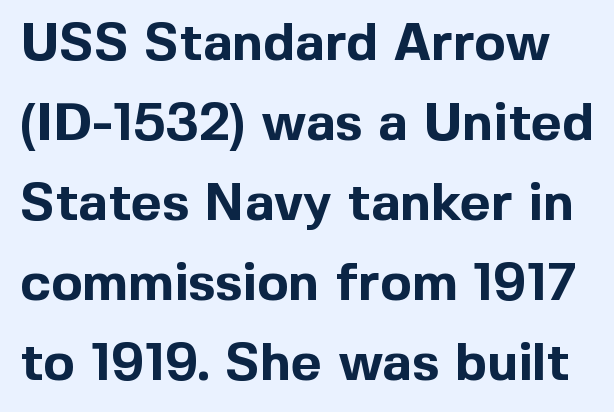
{"serif": "no", "italic": "no", "bold": "yes", "weight": "bold", "width": "normal", "x_height": "medium", "monospaced": "no", "underline": "no", "line_spacing": "normal", "line_spacing_ratio": 1.51, "letter_spacing": "normal", "letter_spacing_em": 0.0, "glyph_px": 53}
